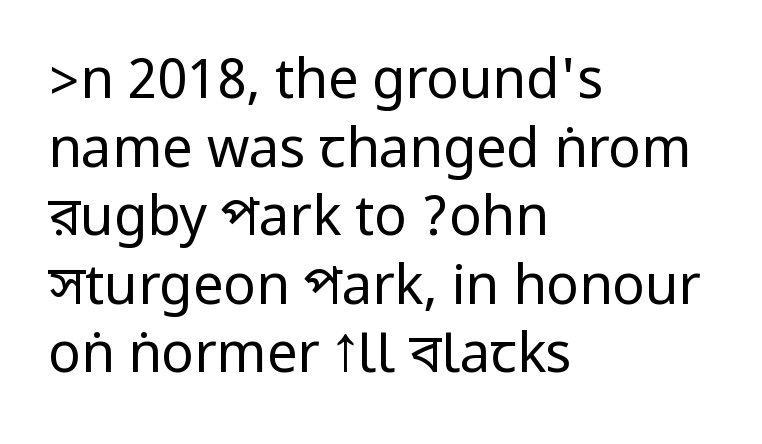
The image shows 54 px regular-weight, condensed sans-serif type, upright; set left-aligned, normal line spacing (1.27x), normal letter spacing, not underlined; low stroke contrast.
